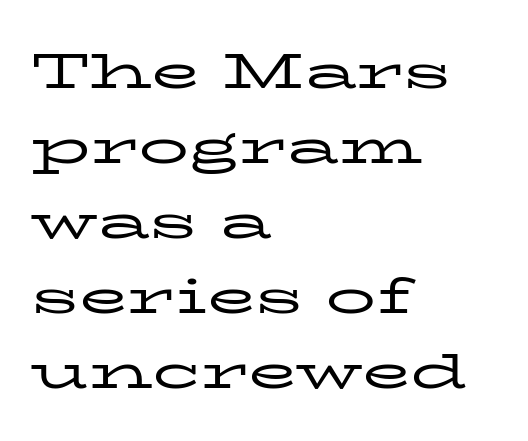
Q: Is the text bold? A: No.
Q: Is the text italic (slanted)? A: No, it is upright.
Q: Is the typeface a serif or a sans-serif typeface? A: Serif.
Q: Is the text underlined? A: No.
Q: How is the paragraph aligned? A: Left-aligned.
Q: Is the spacing between letters normal or unusually wide? A: Normal.
Q: Is the spacing between lines tight, normal or loose? A: Normal.
Q: Width (condensed, normal, or wide)? A: Wide.
Q: Stroke contrast? A: Low.
Q: x-height? A: Medium.
Q: Monospaced? A: No.
